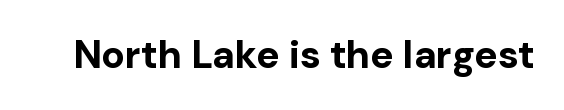
The face used here is rendered with its standard letterfit. Only glyphs here, with clear space below each row. Is this a fixed-width face? No — the glyphs have proportional, varying widths. Ordinary non-slanted type is in use. Thick stems and heavy bowls — unmistakably bold. The type family on display is of the sans-serif kind.
